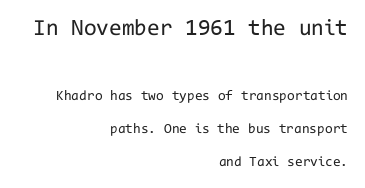
The gaps between neighbouring characters are ordinary and unremarkable. Regarding leading, the lines here are spaced well apart. This layout puts the oversized block above and the modest block below. Just letters on the line, the space beneath them empty. Compared with a flush-left layout, this one pins lines to the opposite, right side. Is this a heavy cut? Hardly; it is regular or lighter.
